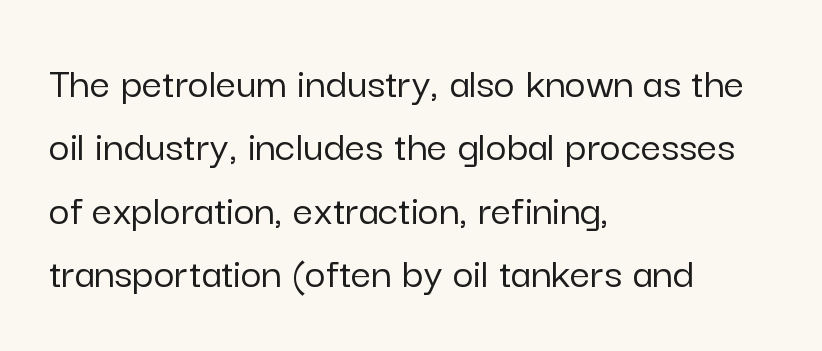
{"serif": "no", "italic": "no", "width": "normal", "stroke_contrast": "low", "x_height": "medium", "monospaced": "no", "underline": "no", "align": "left", "line_spacing": "normal", "line_spacing_ratio": 1.41, "letter_spacing": "normal", "letter_spacing_em": 0.0, "glyph_px": 45}
